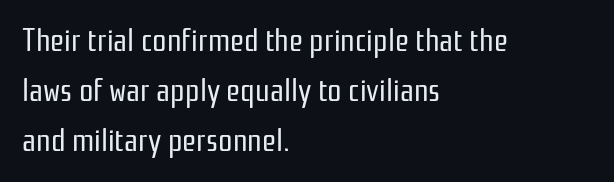
Q: Is the text bold? A: No.
Q: Is the text italic (slanted)? A: No, it is upright.
Q: Is the typeface a serif or a sans-serif typeface? A: Sans-serif.
Q: Is the text underlined? A: No.
Q: How is the paragraph aligned? A: Left-aligned.
Q: Is the spacing between letters normal or unusually wide? A: Normal.
Q: Is the spacing between lines tight, normal or loose? A: Normal.
Q: Width (condensed, normal, or wide)? A: Condensed.
Q: Stroke contrast? A: Low.
Q: x-height? A: Medium.
Q: Monospaced? A: No.
